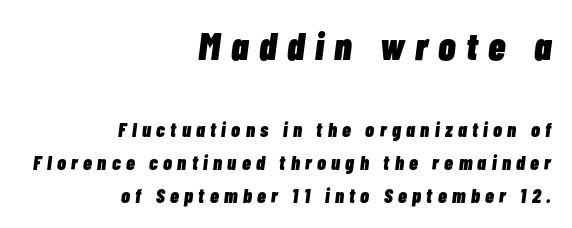
{"italic": "yes", "lean": "right", "slant_degrees": 7, "bold": "yes", "weight": "heavy", "width": "condensed", "stroke_contrast": "low", "x_height": "medium", "monospaced": "no", "underline": "no", "align": "right", "line_spacing": "normal", "line_spacing_ratio": 1.65, "letter_spacing": "wide", "letter_spacing_em": 0.27, "larger_block": "first", "size_ratio": 1.95, "glyph_px": 39}
